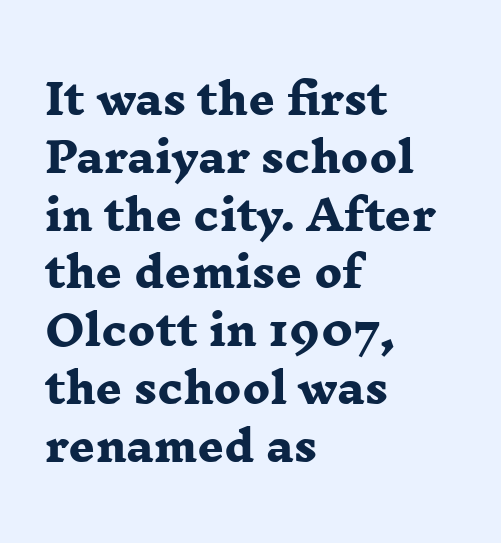
Q: Is the text bold? A: Yes.
Q: Is the typeface a serif or a sans-serif typeface? A: Serif.
Q: Is the text underlined? A: No.
Q: How is the paragraph aligned? A: Left-aligned.
Q: Is the spacing between letters normal or unusually wide? A: Normal.
Q: Is the spacing between lines tight, normal or loose? A: Normal.
Q: Width (condensed, normal, or wide)? A: Wide.
Q: Stroke contrast? A: Low.
Q: x-height? A: Medium.
Q: Monospaced? A: No.
